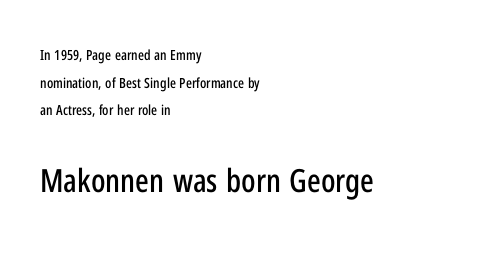
{"serif": "no", "italic": "no", "width": "condensed", "stroke_contrast": "low", "x_height": "medium", "monospaced": "no", "underline": "no", "align": "left", "line_spacing": "loose", "line_spacing_ratio": 1.97, "letter_spacing": "normal", "letter_spacing_em": 0.0, "larger_block": "second", "size_ratio": 2.29, "glyph_px": 32}
